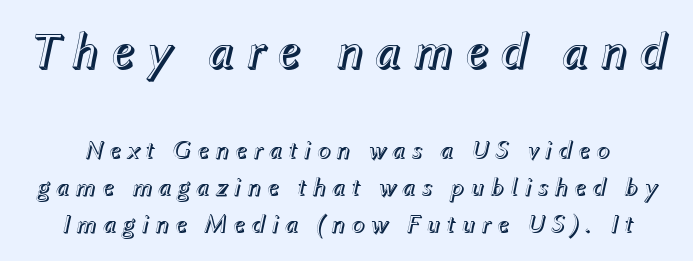
{"italic": "yes", "lean": "right", "slant_degrees": 12, "width": "normal", "x_height": "medium", "monospaced": "no", "underline": "no", "line_spacing": "normal", "line_spacing_ratio": 1.42, "letter_spacing": "wide", "letter_spacing_em": 0.21, "larger_block": "first", "size_ratio": 1.96, "glyph_px": 51}
